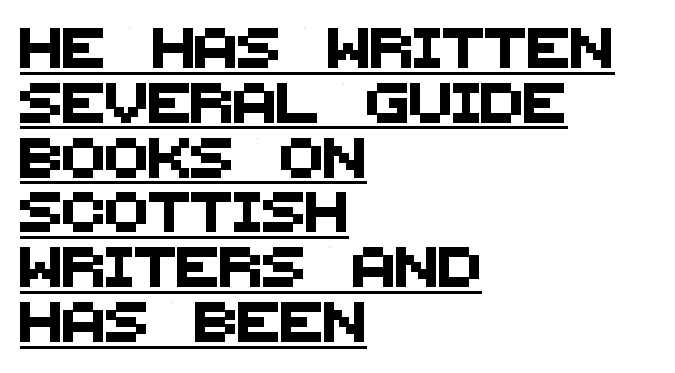
The image shows 40 px sans-serif type; set left-aligned, normal line spacing (1.37x), normal letter spacing, underlined; medium stroke contrast and a large x-height.
